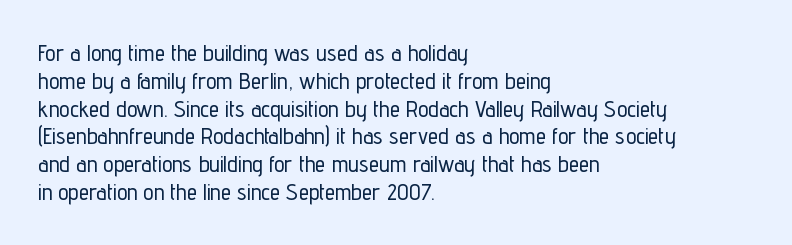
Q: Is the text italic (slanted)? A: No, it is upright.
Q: Is the text underlined? A: No.
Q: How is the paragraph aligned? A: Left-aligned.
Q: Is the spacing between letters normal or unusually wide? A: Normal.
